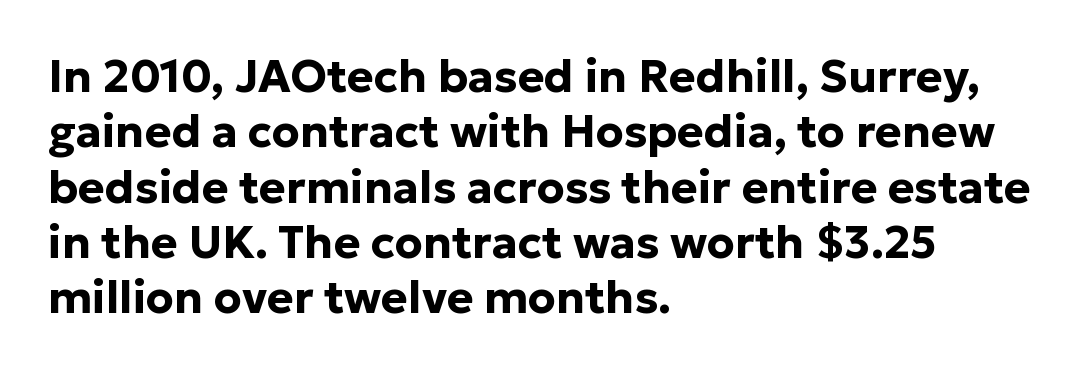
The paragraph has a hard left edge and a soft right edge. If you drew a line through each stem, it would be perfectly vertical. In terms of letterspacing, this is plain default setting. The space directly below the letters is spotless. You'd pick this weight for a headline — it's a proper bold. The passage shown is typed in a proportional face where columns would drift.
